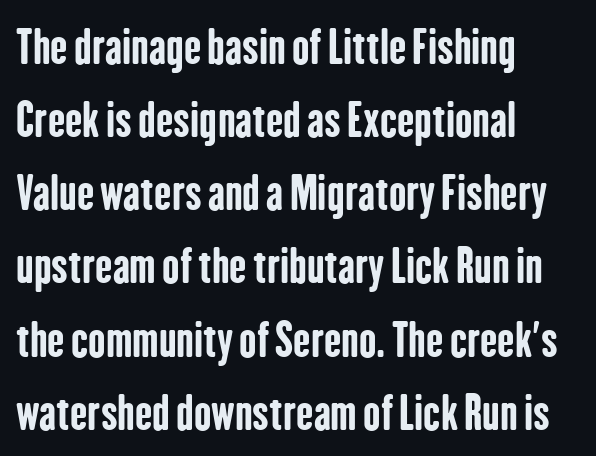
Q: Is the text bold? A: Yes.
Q: Is the text italic (slanted)? A: No, it is upright.
Q: Is the typeface a serif or a sans-serif typeface? A: Sans-serif.
Q: Is the text underlined? A: No.
Q: How is the paragraph aligned? A: Left-aligned.
Q: Is the spacing between letters normal or unusually wide? A: Normal.
Q: Is the spacing between lines tight, normal or loose? A: Normal.
Q: Width (condensed, normal, or wide)? A: Condensed.
Q: Stroke contrast? A: Low.
Q: x-height? A: Medium.
Q: Monospaced? A: No.
